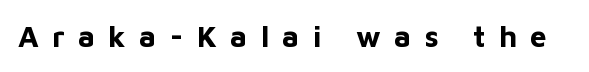
Every stem runs plumb, perpendicular to the baseline. In terms of letterform style, serifs are entirely absent. The space beneath each line is pristine and unruled. Spacing verdict: proportional, widths tailored to each character. A full-strength bold gives these letters their thick strokes.
